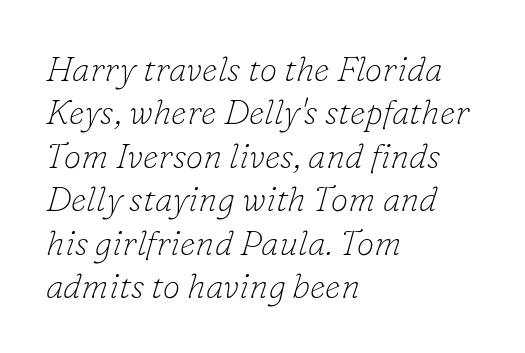
Q: Is the text bold? A: No.
Q: Is the text italic (slanted)? A: Yes, it leans right by about 16 degrees.
Q: Is the typeface a serif or a sans-serif typeface? A: Serif.
Q: Is the text underlined? A: No.
Q: How is the paragraph aligned? A: Left-aligned.
Q: Is the spacing between letters normal or unusually wide? A: Normal.
Q: Width (condensed, normal, or wide)? A: Normal.
Q: Stroke contrast? A: Low.
Q: x-height? A: Small.
Q: Monospaced? A: No.
